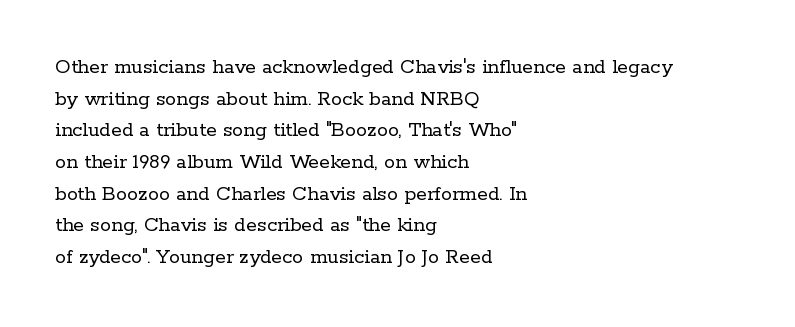
{"italic": "no", "bold": "no", "underline": "no", "align": "left", "line_spacing": "normal", "line_spacing_ratio": 1.44, "letter_spacing": "normal", "letter_spacing_em": 0.0, "glyph_px": 22}
